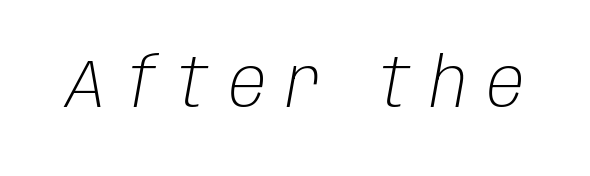
The weight would be labelled regular, book, light, or lighter still. Descenders hang freely into open space. In terms of posture, this sample is oblique. A typesetter would call this proportional, since set widths differ per character. Short note: letters widely spaced.
